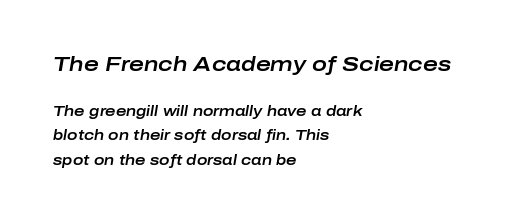
Q: Is the text italic (slanted)? A: Yes, it leans right by about 10 degrees.
Q: Is the text underlined? A: No.
Q: How is the paragraph aligned? A: Left-aligned.
Q: Is the spacing between letters normal or unusually wide? A: Normal.
Q: Which block of text is set in a larger size, the first (top) or the second (bottom)? A: The first (top) one.
